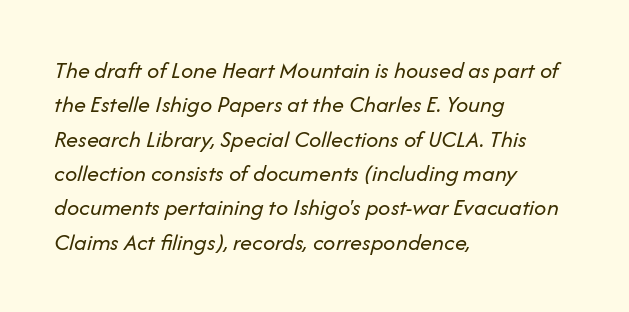
The line texture is even and compact thanks to regular tracking. Horizontal alignment here is leftward, the default for most running prose. How would I describe the line gaps? Plain and ordinary. Every character sits at an angle, as italics do. No heavy texture on the line: the type isn't bold.
